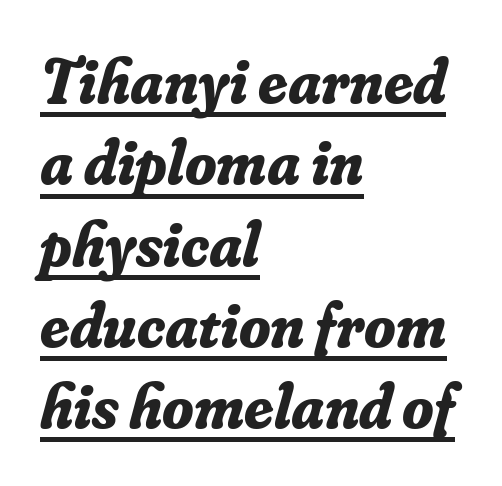
Q: Is the text bold? A: Yes.
Q: Is the text italic (slanted)? A: Yes, it leans right by about 16 degrees.
Q: Is the typeface a serif or a sans-serif typeface? A: Serif.
Q: Is the text underlined? A: Yes.
Q: How is the paragraph aligned? A: Left-aligned.
Q: Is the spacing between letters normal or unusually wide? A: Normal.
Q: Is the spacing between lines tight, normal or loose? A: Normal.
Q: Width (condensed, normal, or wide)? A: Normal.
Q: Stroke contrast? A: Low.
Q: x-height? A: Small.
Q: Monospaced? A: No.
